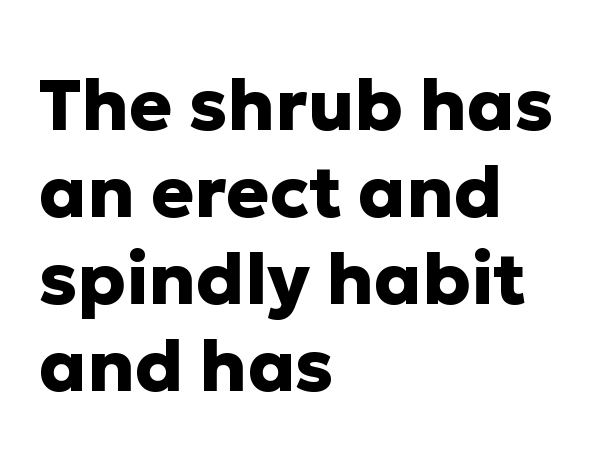
The image shows 72 px heavy sans-serif type, upright; set left-aligned, line spacing 1.21x, normal letter spacing, not underlined; low stroke contrast and a medium x-height.
